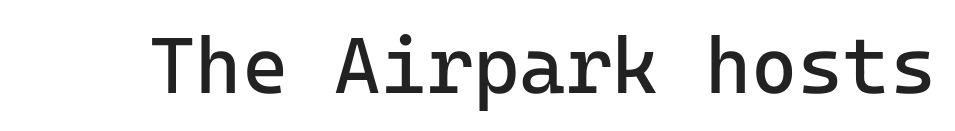
{"serif": "no", "italic": "no", "bold": "no", "weight": "regular", "width": "normal", "stroke_contrast": "low", "x_height": "medium", "monospaced": "yes", "underline": "no", "letter_spacing": "normal", "letter_spacing_em": 0.0, "glyph_px": 79}
